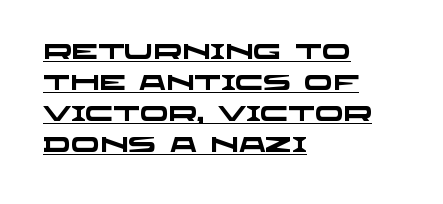
Q: Is the text bold? A: Yes.
Q: Is the text underlined? A: Yes.
Q: How is the paragraph aligned? A: Left-aligned.
Q: Is the spacing between letters normal or unusually wide? A: Normal.
Q: Is the spacing between lines tight, normal or loose? A: Normal.
